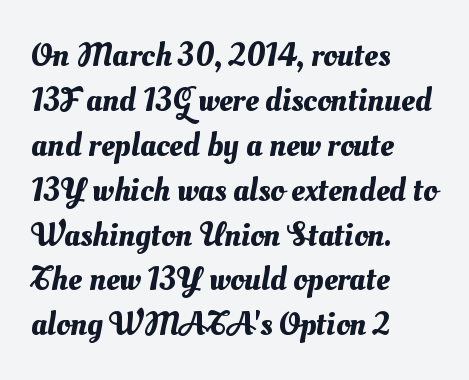
A student would call this left alignment; a typographer would say flush left, rag right. The gap between lines stays unmarked. Inter-character spacing is left at the font's built-in metrics. Looks like regular typesetting: each glyph gets only the width it needs. A normal amount of white space separates one row of letters from the next.
